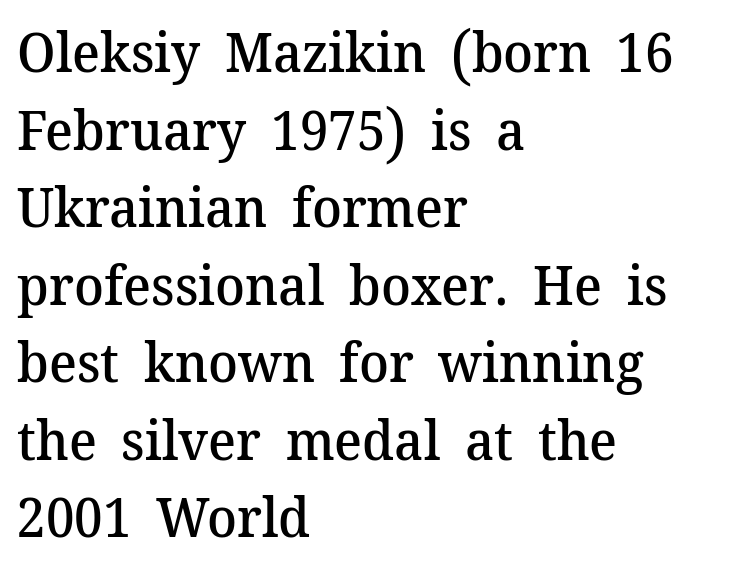
The image shows 55 px semibold serif type, upright; set left-aligned, normal line spacing (1.41x), normal letter spacing, not underlined; medium stroke contrast and a medium x-height.
